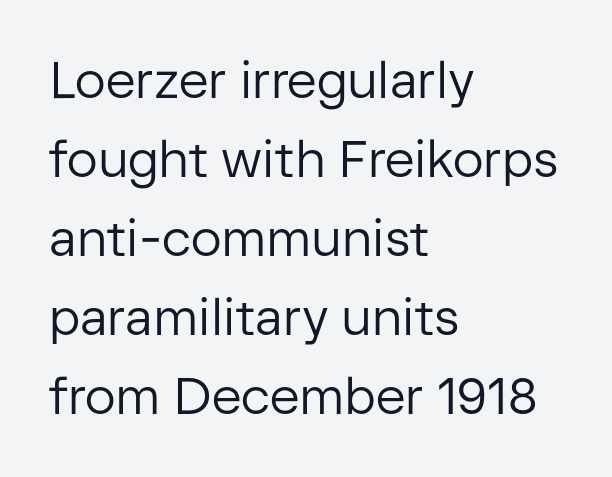
Q: Is the text bold? A: No.
Q: Is the text italic (slanted)? A: No, it is upright.
Q: Is the typeface a serif or a sans-serif typeface? A: Sans-serif.
Q: Is the text underlined? A: No.
Q: How is the paragraph aligned? A: Left-aligned.
Q: Is the spacing between letters normal or unusually wide? A: Normal.
Q: Is the spacing between lines tight, normal or loose? A: Normal.
Q: Width (condensed, normal, or wide)? A: Normal.
Q: Stroke contrast? A: Low.
Q: x-height? A: Medium.
Q: Monospaced? A: No.
